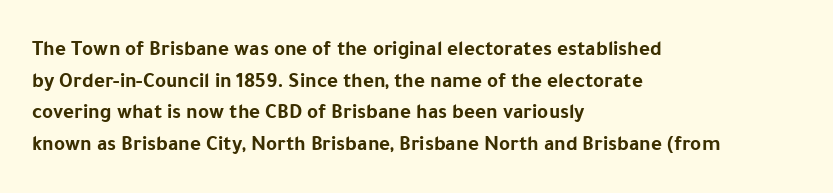
The image shows 21 px bold type, upright; set left-aligned, normal line spacing (1.51x), normal letter spacing, not underlined.
